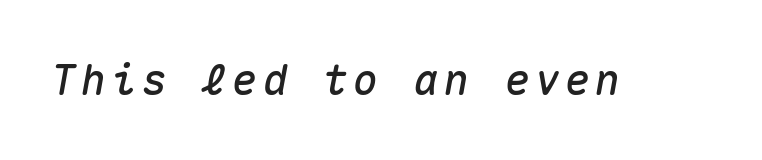
{"italic": "yes", "lean": "right", "slant_degrees": 10, "width": "normal", "stroke_contrast": "medium", "x_height": "medium", "monospaced": "yes", "underline": "no", "glyph_px": 42}
